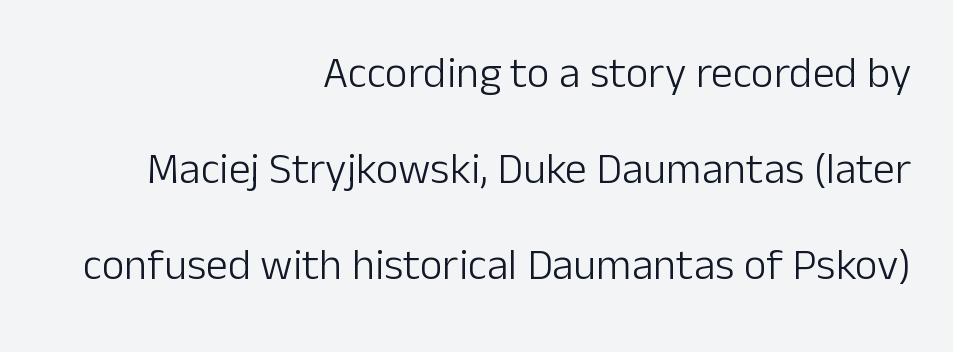
You could call the tracking neutral — neither tight nor loose. Nothing sits at the stroke ends, so this counts as sans-serif. Does the leading feel generous? Absolutely, it's lavish. A bare baseline throughout the passage. Characters remain perfectly vertical along every line.
